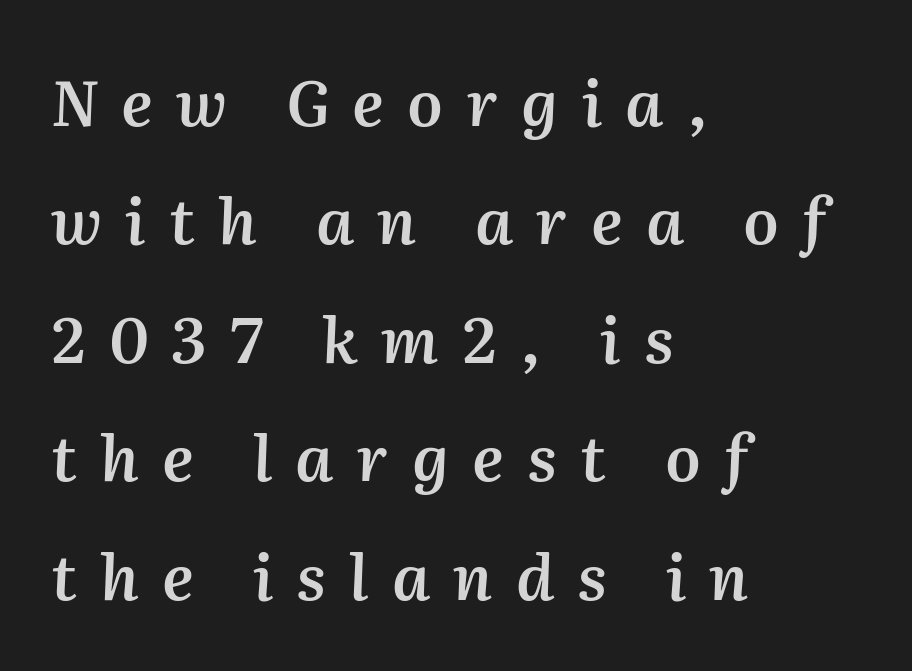
{"italic": "yes", "lean": "right", "slant_degrees": 2, "bold": "semi", "weight": "semibold", "width": "normal", "stroke_contrast": "medium", "x_height": "medium", "monospaced": "no", "underline": "no", "align": "left", "line_spacing_ratio": 1.88, "letter_spacing": "wide", "letter_spacing_em": 0.37, "glyph_px": 63}
